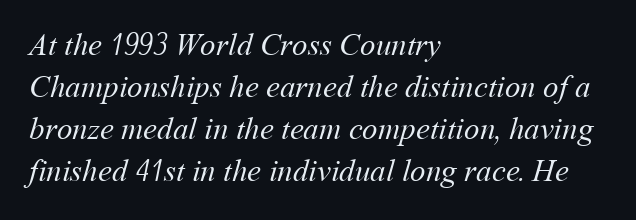
The image shows 31 px regular-weight type; set left-aligned, normal line spacing (1.35x), normal letter spacing, not underlined; medium stroke contrast and a medium x-height.
